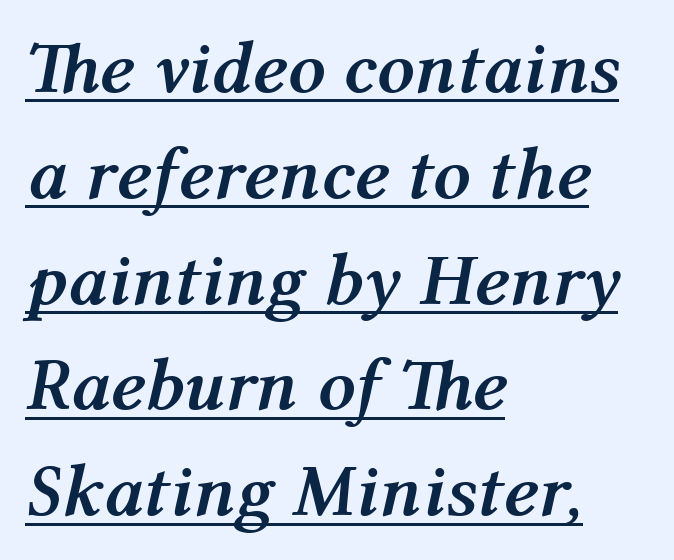
{"italic": "yes", "lean": "right", "slant_degrees": 12, "bold": "yes", "weight": "semibold", "width": "normal", "stroke_contrast": "medium", "x_height": "medium", "monospaced": "no", "underline": "yes", "align": "left", "line_spacing": "normal", "line_spacing_ratio": 1.43, "letter_spacing": "normal", "letter_spacing_em": 0.0, "glyph_px": 74}
